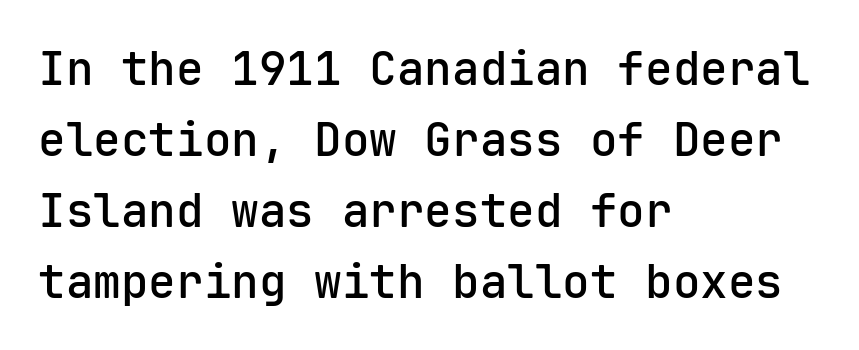
The image shows 46 px semibold sans-serif type, upright, monospaced; set left-aligned, normal line spacing (1.54x), normal letter spacing, not underlined; low stroke contrast and a medium x-height.
